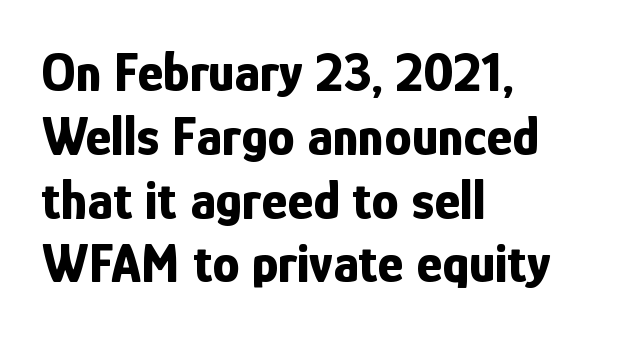
Q: Is the text bold? A: Yes.
Q: Is the text italic (slanted)? A: No, it is upright.
Q: Is the typeface a serif or a sans-serif typeface? A: Sans-serif.
Q: Is the text underlined? A: No.
Q: How is the paragraph aligned? A: Left-aligned.
Q: Is the spacing between letters normal or unusually wide? A: Normal.
Q: Width (condensed, normal, or wide)? A: Condensed.
Q: Stroke contrast? A: Low.
Q: x-height? A: Medium.
Q: Monospaced? A: No.
